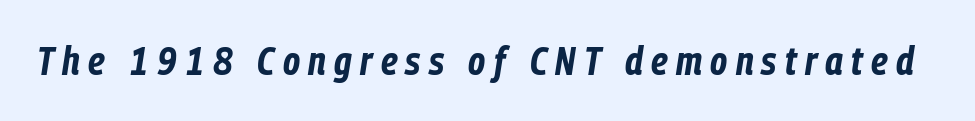
{"italic": "yes", "lean": "right", "slant_degrees": 9, "bold": "yes", "weight": "bold", "width": "condensed", "stroke_contrast": "low", "x_height": "medium", "monospaced": "no", "underline": "no", "letter_spacing": "wide", "letter_spacing_em": 0.21, "glyph_px": 39}
